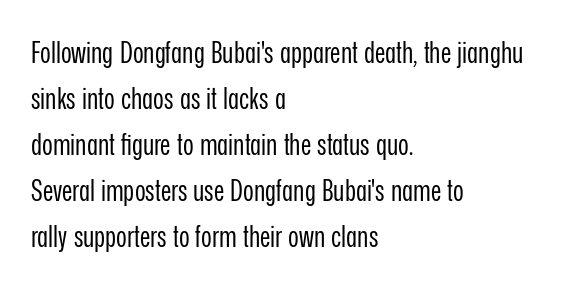
The image shows 29 px regular-weight, condensed sans-serif type, upright; set left-aligned, normal line spacing (1.59x), normal letter spacing, not underlined; low stroke contrast and a medium x-height.
